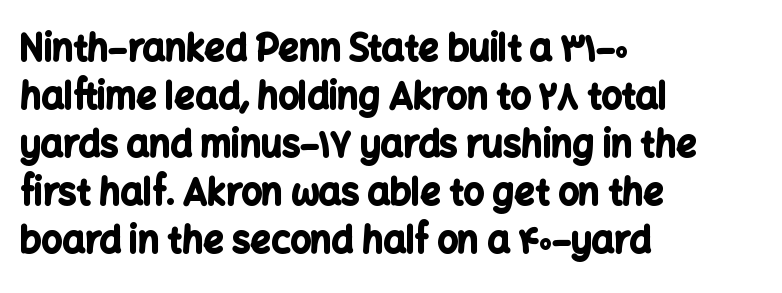
The image shows 36 px bold sans-serif type, upright; set left-aligned, normal line spacing (1.33x), normal letter spacing, not underlined; low stroke contrast and a medium x-height.
